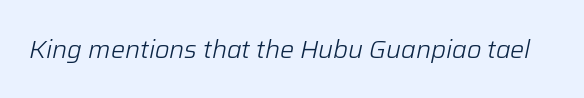
{"italic": "yes", "lean": "right", "slant_degrees": 12, "bold": "no", "underline": "no", "letter_spacing": "normal", "letter_spacing_em": 0.0, "glyph_px": 25}
